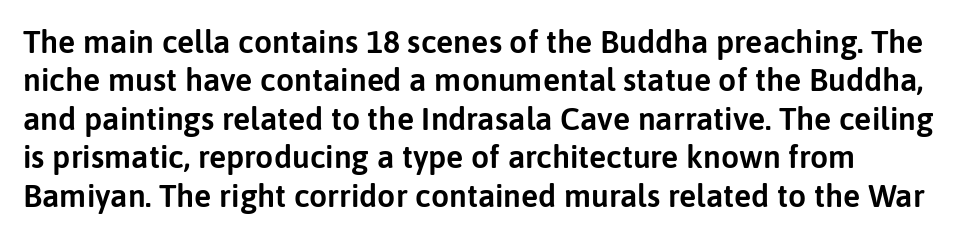
Think of a printed novel: that variable character pitch is what you see here. What stands out about the letter spacing? Nothing — it is the standard amount. Check where the strokes stop: nothing finishes them off — pure sans. The type sits square on the baseline with zero lean. Only glyphs here, with clear space below each row.
